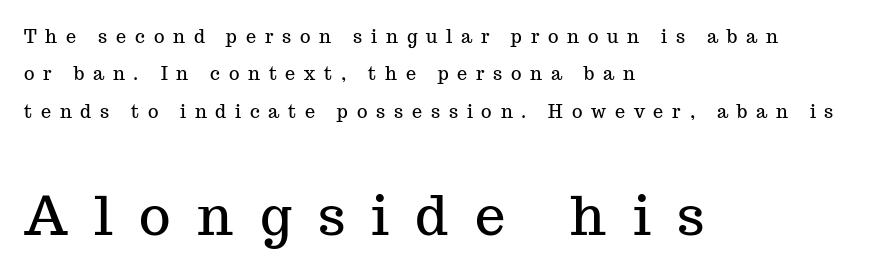
{"serif": "yes", "italic": "no", "width": "normal", "stroke_contrast": "medium", "x_height": "medium", "monospaced": "no", "underline": "no", "align": "left", "line_spacing": "loose", "line_spacing_ratio": 2.08, "letter_spacing": "wide", "letter_spacing_em": 0.49, "larger_block": "second", "size_ratio": 3.0, "glyph_px": 54}
